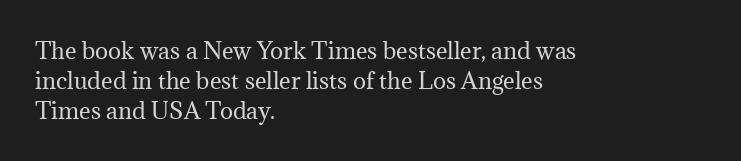
The image shows 22 px text type, upright; set left-aligned, normal line spacing (1.36x), normal letter spacing, not underlined.
